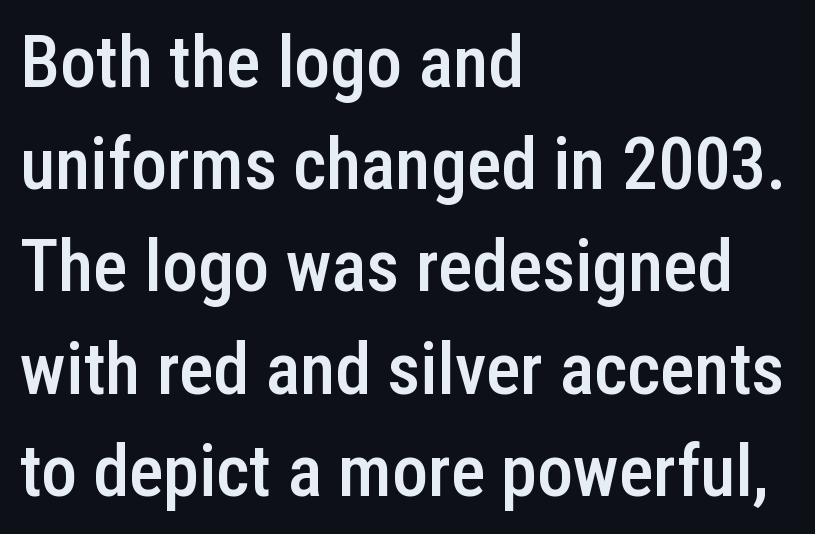
Leading matches the norm, producing a regular column. The letters advance in unequal steps, a hallmark of proportional type. I'd describe the lettering as semibold — firm but not a full bold. The type family on display is of the sans-serif kind. The compositor pushed each line to the left boundary. A bare baseline throughout the passage.
